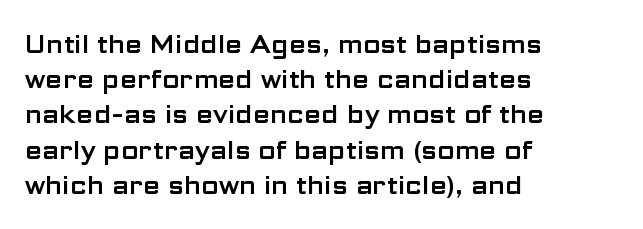
{"italic": "no", "underline": "no", "align": "left", "line_spacing": "normal", "line_spacing_ratio": 1.41, "letter_spacing": "normal", "letter_spacing_em": 0.0, "glyph_px": 25}
